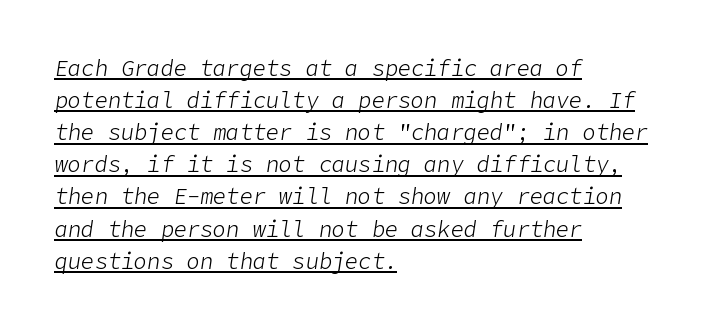
Q: Is the text bold? A: No.
Q: Is the text italic (slanted)? A: Yes, it leans right by about 9 degrees.
Q: Is the text underlined? A: Yes.
Q: How is the paragraph aligned? A: Left-aligned.
Q: Is the spacing between letters normal or unusually wide? A: Normal.
Q: Is the spacing between lines tight, normal or loose? A: Normal.
